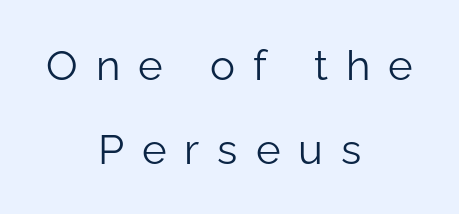
Honestly, the rows look like they've been pulled way apart. These lines stack symmetrically, like a column narrowing and widening about its center. Do the characters align in a grid? No, the font is proportional. The font sits on the lighter half of the weight spectrum, regular included. The rendering inserts visible extra space after every character. No italicization has been applied; the sample stays upright.
